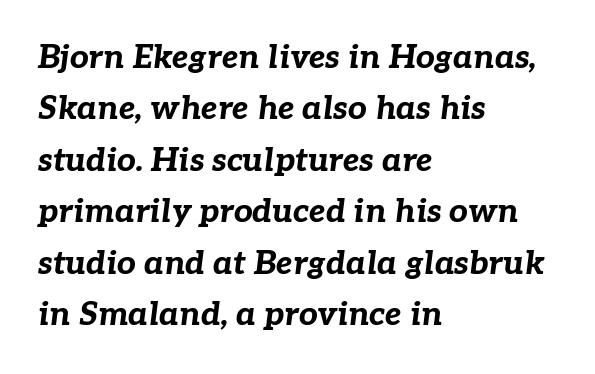
The image shows 33 px bold type, italic (leaning right); set left-aligned, normal line spacing (1.56x), normal letter spacing, not underlined; low stroke contrast and a medium x-height.
